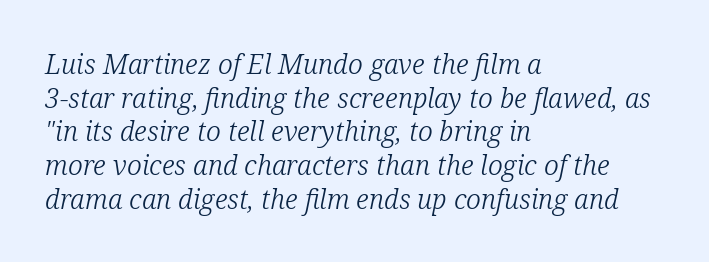
The image shows 27 px text type, italic (leaning right); set left-aligned, normal line spacing (1.25x), normal letter spacing, not underlined.
